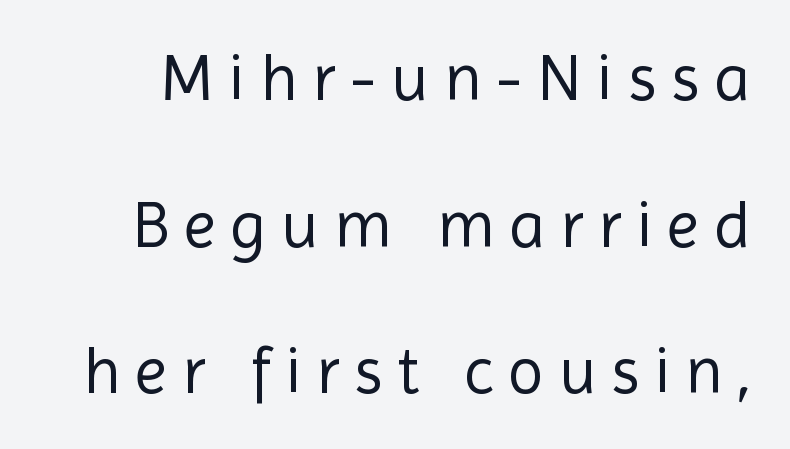
The image shows 66 px regular-weight sans-serif type, upright; set loose line spacing (2.22x), unusually wide letter spacing (+0.22 em), not underlined; a medium x-height.
